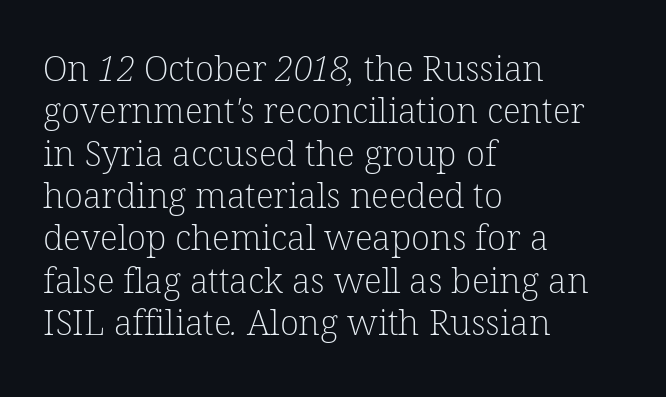
The image shows 35 px light serif type; set left-aligned, line spacing 1.21x, normal letter spacing, not underlined; low stroke contrast and a medium x-height.
